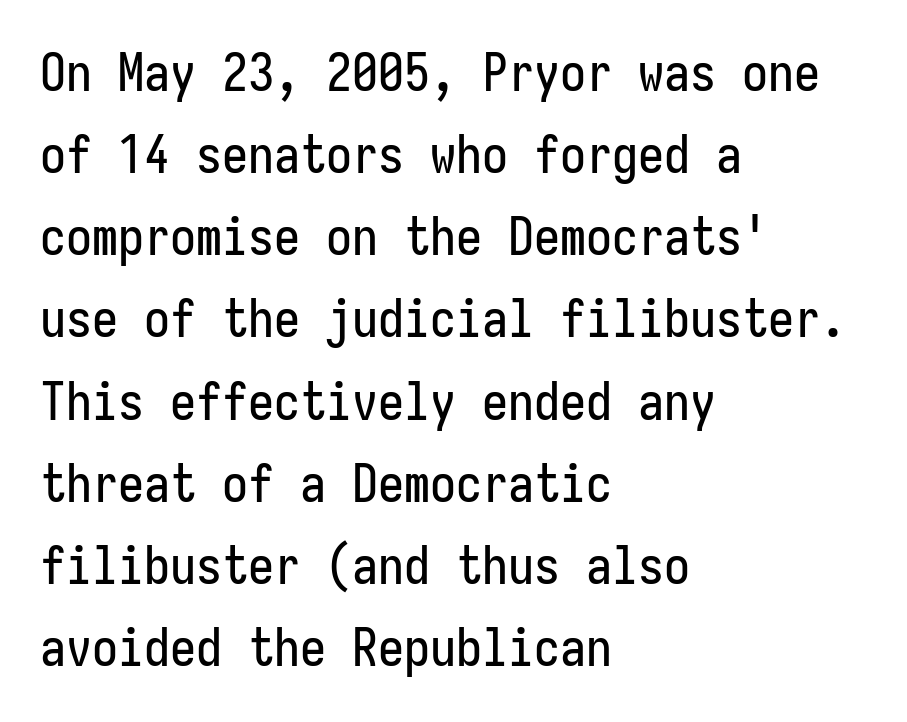
The image shows 52 px condensed sans-serif type, upright, monospaced; set left-aligned, normal line spacing (1.58x), normal letter spacing, not underlined; low stroke contrast and a medium x-height.
